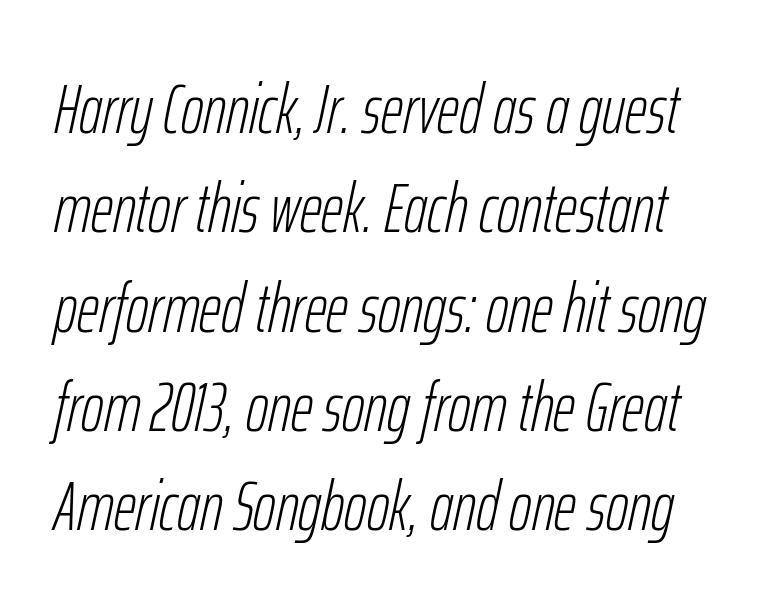
{"italic": "yes", "lean": "right", "slant_degrees": 12, "bold": "no", "weight": "light", "width": "condensed", "stroke_contrast": "low", "x_height": "medium", "monospaced": "no", "underline": "no", "line_spacing": "normal", "line_spacing_ratio": 1.44, "letter_spacing": "normal", "letter_spacing_em": 0.0, "glyph_px": 69}
